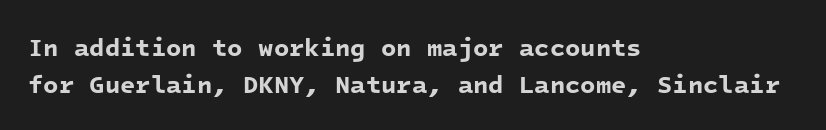
The image shows 25 px bold type; set left-aligned, normal line spacing (1.5x), normal letter spacing, not underlined.
